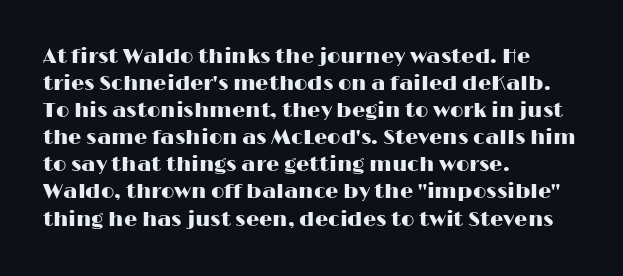
The image shows 21 px text type, upright; set left-aligned, normal line spacing (1.29x), normal letter spacing, not underlined.
